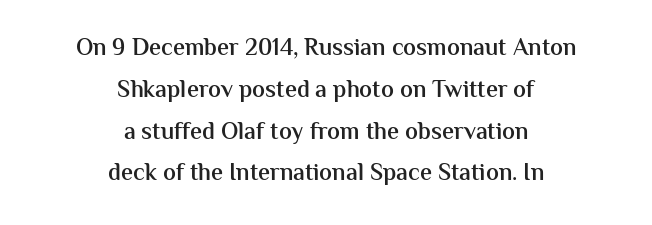
{"italic": "no", "bold": "semi", "underline": "no", "align": "center", "line_spacing_ratio": 1.74, "letter_spacing": "normal", "letter_spacing_em": 0.0, "glyph_px": 24}
